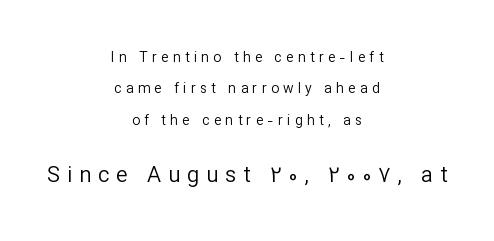
The image shows 22 px text type, upright; set centered, loose line spacing (2.24x), unusually wide letter spacing (+0.31 em), not underlined; the second (bottom) block is 1.57x larger.
